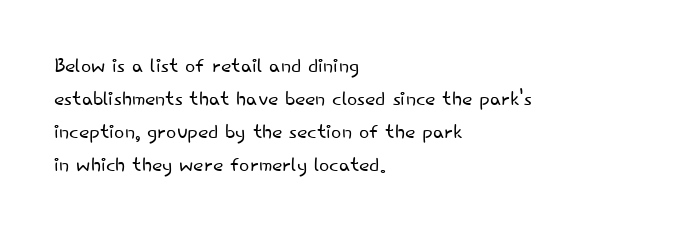
The image shows 27 px text type, upright; set left-aligned, line spacing 1.22x, normal letter spacing, not underlined.
